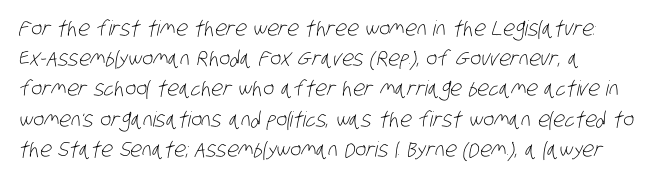
{"bold": "no", "underline": "no", "align": "left", "line_spacing": "normal", "line_spacing_ratio": 1.44, "letter_spacing": "normal", "letter_spacing_em": 0.0, "glyph_px": 21}
